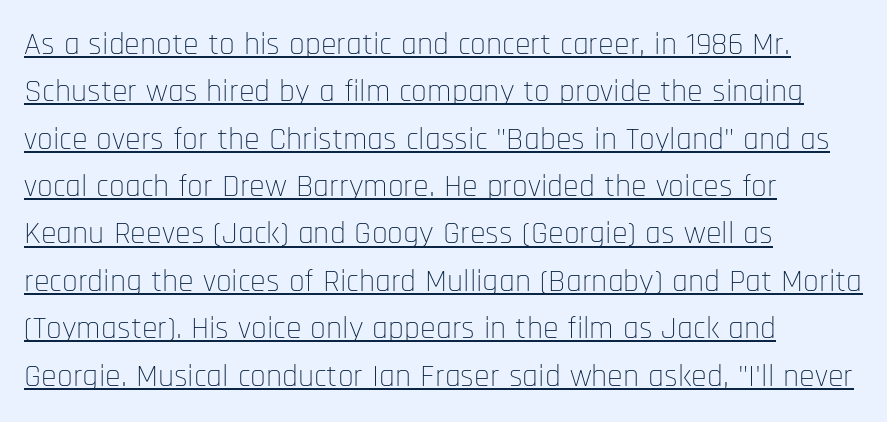
The image shows 32 px thin, condensed sans-serif type, upright; set left-aligned, normal line spacing (1.48x), normal letter spacing, underlined; low stroke contrast and a large x-height.
